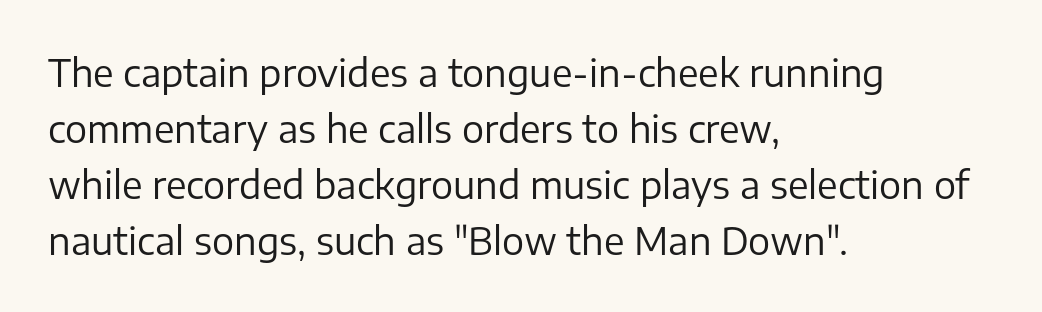
The image shows 37 px regular-weight sans-serif type, upright; set left-aligned, normal line spacing (1.51x), normal letter spacing, not underlined; low stroke contrast and a medium x-height.
